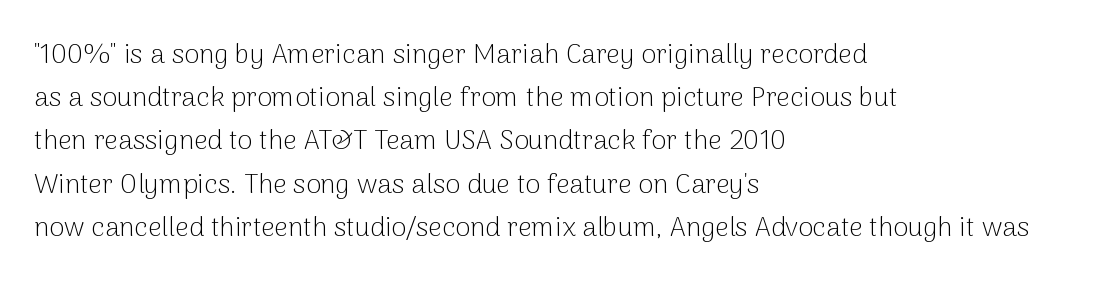
{"italic": "no", "bold": "no", "underline": "no", "align": "left", "line_spacing": "normal", "line_spacing_ratio": 1.6, "letter_spacing": "normal", "letter_spacing_em": 0.0, "glyph_px": 27}
